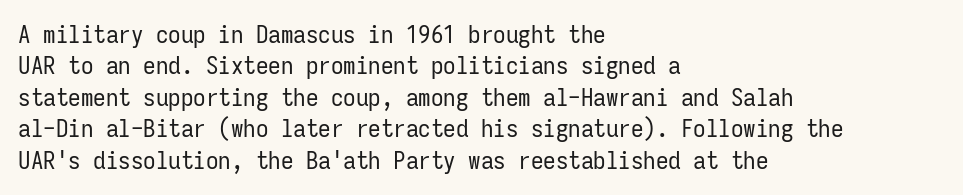
Q: Is the text bold? A: No.
Q: Is the text italic (slanted)? A: No, it is upright.
Q: Is the text underlined? A: No.
Q: How is the paragraph aligned? A: Left-aligned.
Q: Is the spacing between letters normal or unusually wide? A: Normal.
Q: Is the spacing between lines tight, normal or loose? A: Normal.
